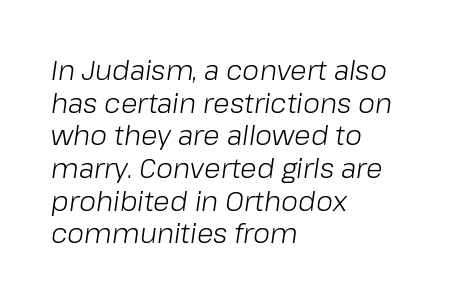
Only glyphs here, with clear space below each row. Italic? Definitely — the glyphs are oblique. Is the type heavy? It reads as light-to-regular instead. What stands out about the letter spacing? Nothing — it is the standard amount. The typesetter chose a ragged-right arrangement here.
